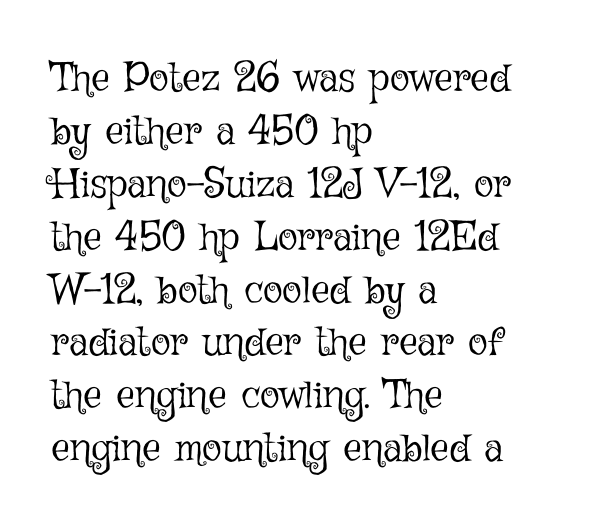
The image shows 41 px light type, upright; set left-aligned, normal line spacing (1.29x), normal letter spacing, not underlined; low stroke contrast and a medium x-height.
